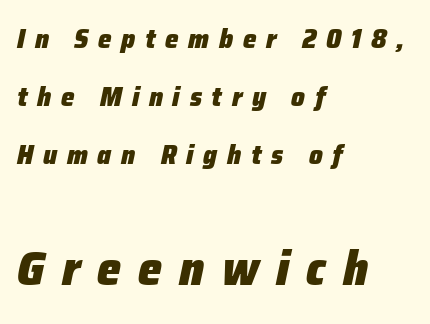
A full-strength bold gives these letters their thick strokes. Block two is the big one; block one sits smaller above it. Proportional: the letters do not fall into vertical columns. Look at the tracking — it's clearly loosened, letters drifting apart. The typography opts for an oblique posture over an upright one.
